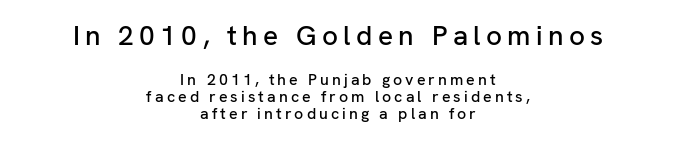
The area under the type is left untouched. Short and long lines alike share a common midpoint. These lines are rendered in a variable-pitch font. One glance says dense: line gaps are narrower than usual. Typographically, this falls in the sans-serif category. The font's upright variant was chosen for this text.
